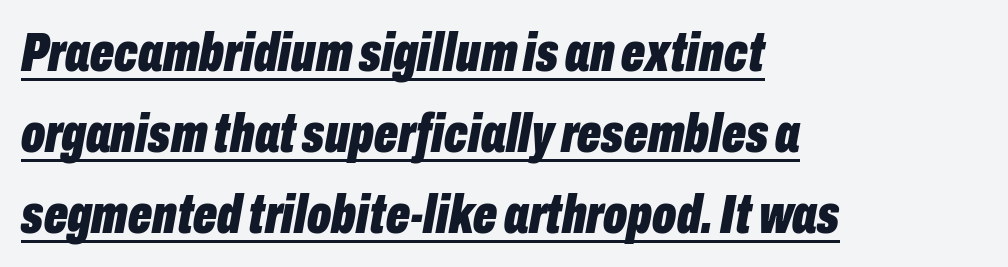
{"italic": "yes", "lean": "right", "slant_degrees": 10, "bold": "yes", "weight": "bold", "width": "condensed", "stroke_contrast": "low", "x_height": "medium", "monospaced": "no", "underline": "yes", "align": "left", "line_spacing": "normal", "line_spacing_ratio": 1.45, "letter_spacing": "normal", "letter_spacing_em": 0.0, "glyph_px": 56}
